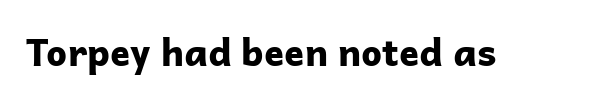
A typesetter would call this zero additional tracking. The zone under the glyphs is completely vacant. The designer went with a sans here, leaving each stem footless. Here the designer chose a conventional face with non-uniform glyph widths. Do the letters lean? They stand straight.
